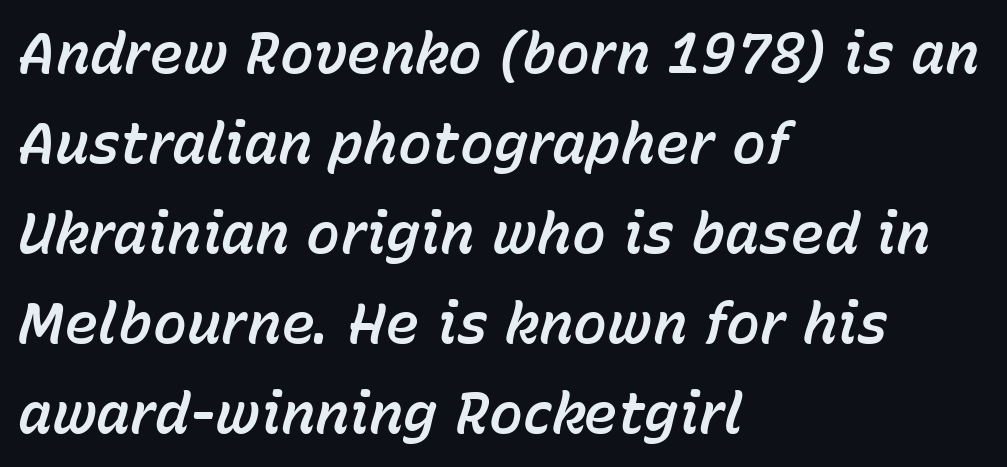
Q: Is the text italic (slanted)? A: Yes, it leans right by about 15 degrees.
Q: Is the text underlined? A: No.
Q: How is the paragraph aligned? A: Left-aligned.
Q: Is the spacing between letters normal or unusually wide? A: Normal.
Q: Is the spacing between lines tight, normal or loose? A: Normal.
Q: Width (condensed, normal, or wide)? A: Normal.
Q: Stroke contrast? A: Low.
Q: x-height? A: Medium.
Q: Monospaced? A: No.
